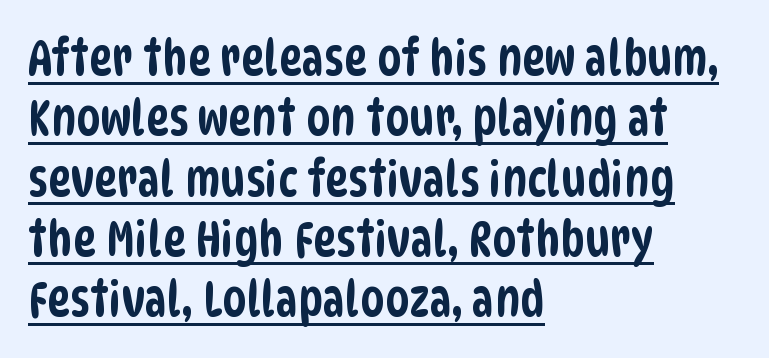
{"serif": "no", "width": "condensed", "stroke_contrast": "low", "x_height": "large", "monospaced": "no", "underline": "yes", "align": "left", "line_spacing_ratio": 1.23, "letter_spacing": "normal", "letter_spacing_em": 0.0, "glyph_px": 49}
